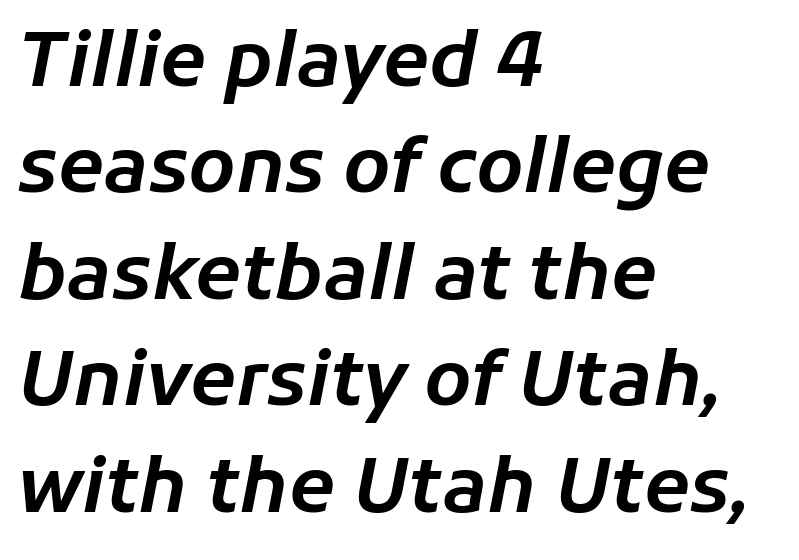
Q: Is the text italic (slanted)? A: Yes, it leans right by about 11 degrees.
Q: Is the text underlined? A: No.
Q: How is the paragraph aligned? A: Left-aligned.
Q: Is the spacing between letters normal or unusually wide? A: Normal.
Q: Is the spacing between lines tight, normal or loose? A: Normal.
Q: Width (condensed, normal, or wide)? A: Normal.
Q: Stroke contrast? A: Low.
Q: x-height? A: Medium.
Q: Monospaced? A: No.
